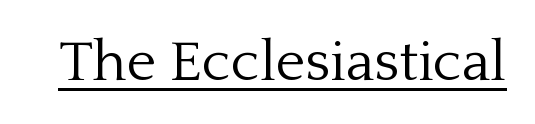
The image shows 57 px light serif type, upright; set normal letter spacing, underlined; low stroke contrast and a medium x-height.
